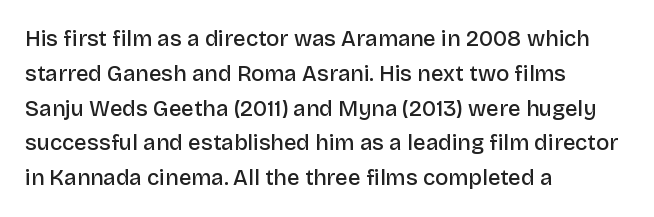
Firm but not heavy-handed strokes: this text is semibold. The specimen omits any rule beneath the text block's lines. Ordinary non-slanted type is in use. Each new line begins a customary step beneath the previous one. The line texture is even and compact thanks to regular tracking.
